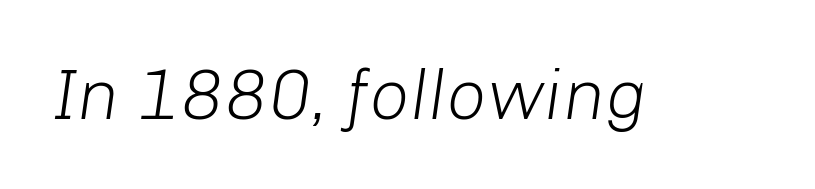
The image shows 71 px light type, italic (leaning right); set normal letter spacing, not underlined; low stroke contrast and a medium x-height.
